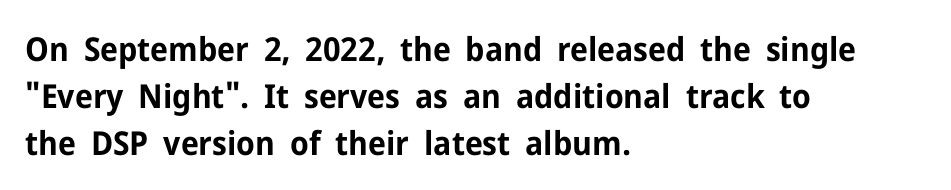
The image shows 33 px bold sans-serif type, upright; set left-aligned, normal line spacing (1.42x), normal letter spacing, not underlined; low stroke contrast and a medium x-height.
